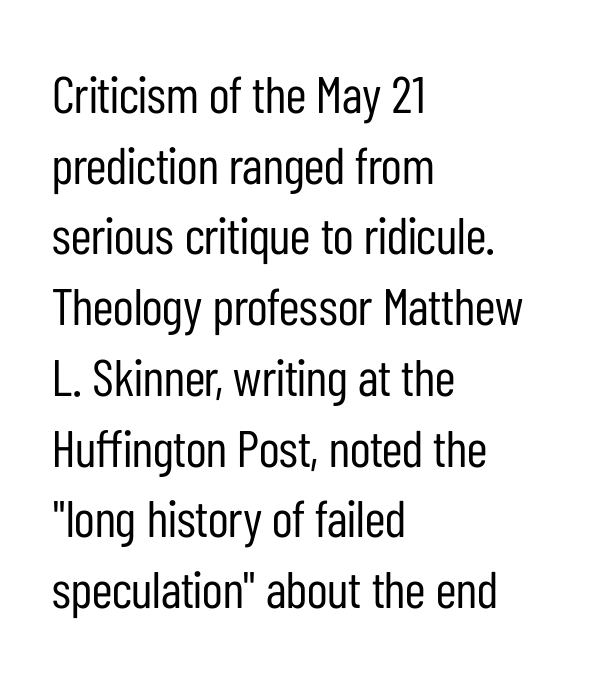
The image shows 52 px regular-weight, condensed sans-serif type, upright; set left-aligned, normal line spacing (1.36x), normal letter spacing, not underlined; low stroke contrast and a medium x-height.
